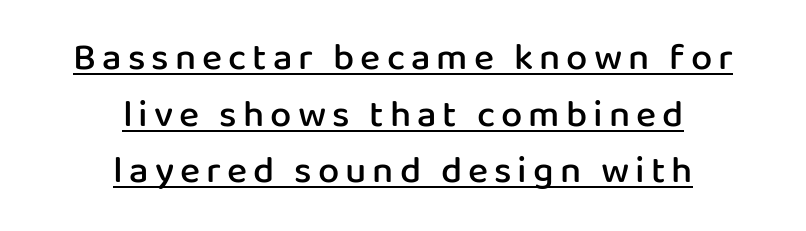
{"serif": "no", "italic": "no", "bold": "semi", "weight": "semibold", "width": "normal", "stroke_contrast": "low", "x_height": "medium", "monospaced": "no", "underline": "yes", "align": "center", "line_spacing": "normal", "line_spacing_ratio": 1.49, "glyph_px": 38}
